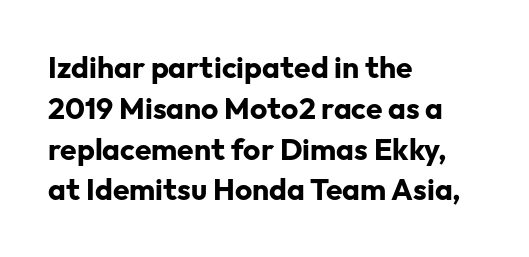
Q: Is the text bold? A: Yes.
Q: Is the text italic (slanted)? A: No, it is upright.
Q: Is the typeface a serif or a sans-serif typeface? A: Sans-serif.
Q: Is the text underlined? A: No.
Q: How is the paragraph aligned? A: Left-aligned.
Q: Is the spacing between letters normal or unusually wide? A: Normal.
Q: Is the spacing between lines tight, normal or loose? A: Normal.
Q: Width (condensed, normal, or wide)? A: Normal.
Q: Stroke contrast? A: Low.
Q: x-height? A: Medium.
Q: Monospaced? A: No.
